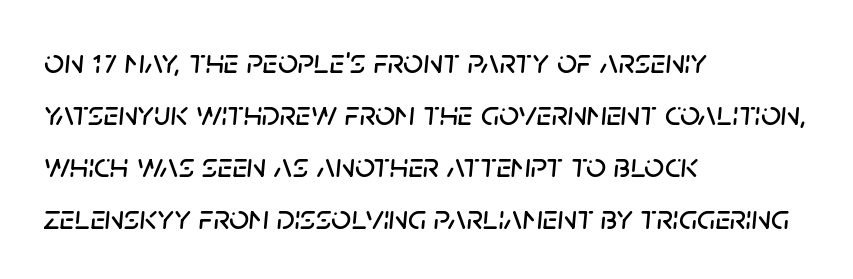
Between one letter and the next there's only the usual sliver of space. This sample has the flowing, uneven cadence of proportional lettering. The letters are slanted; this is an italic face. Leftover space on each line is placed entirely after the last word.
